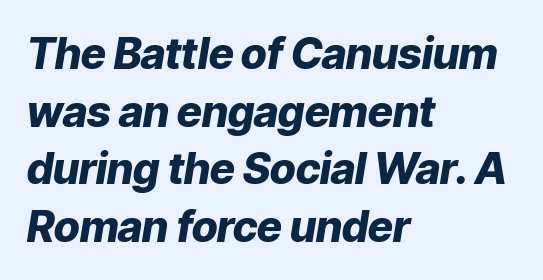
The paragraph shown leans on its left margin. Think of a printed novel: that variable character pitch is what you see here. As a designer I'd log this as weight 700, bold. Interline gaps are of average width in this sample. The zone under the glyphs is completely vacant.
